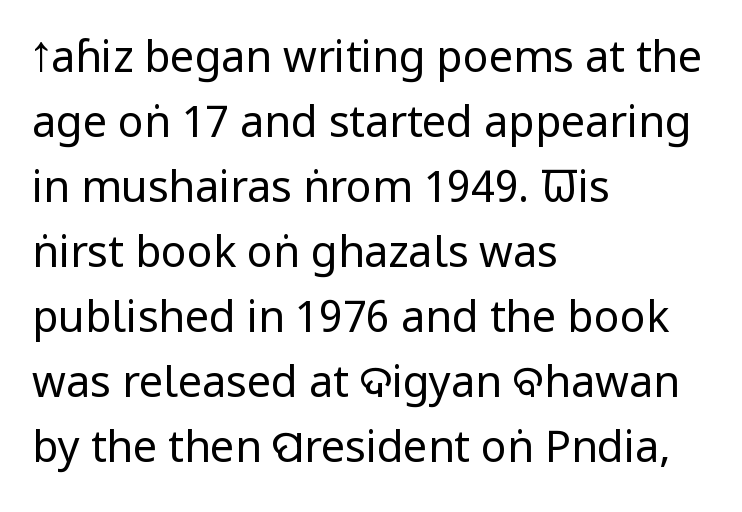
Q: Is the text bold? A: No.
Q: Is the text italic (slanted)? A: No, it is upright.
Q: Is the typeface a serif or a sans-serif typeface? A: Sans-serif.
Q: Is the text underlined? A: No.
Q: How is the paragraph aligned? A: Left-aligned.
Q: Is the spacing between letters normal or unusually wide? A: Normal.
Q: Is the spacing between lines tight, normal or loose? A: Normal.
Q: Width (condensed, normal, or wide)? A: Condensed.
Q: Stroke contrast? A: Low.
Q: x-height? A: Large.
Q: Monospaced? A: No.
